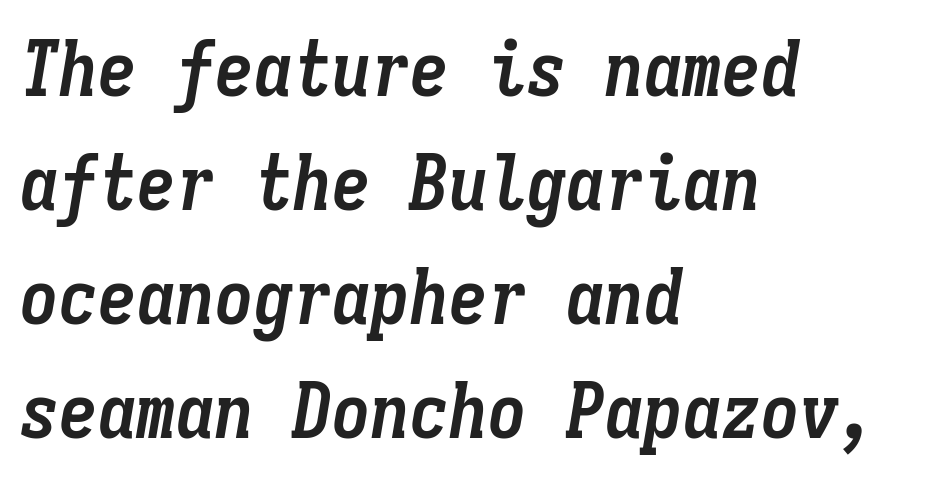
{"italic": "yes", "lean": "right", "slant_degrees": 9, "bold": "yes", "weight": "semibold", "width": "condensed", "stroke_contrast": "low", "x_height": "medium", "monospaced": "yes", "underline": "no", "align": "left", "line_spacing": "normal", "line_spacing_ratio": 1.46, "letter_spacing": "normal", "letter_spacing_em": 0.0, "glyph_px": 78}
